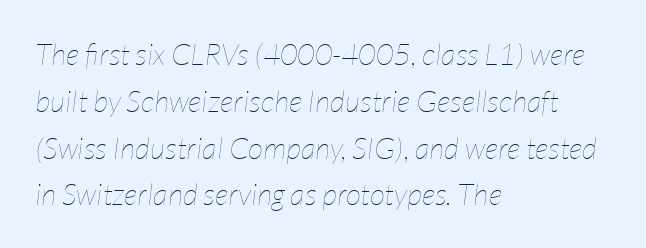
Designer's note — italics engaged. Plain, unruled lines of type. Each stroke keeps to a modest, everyday thickness or less. Spacing between characters is what you'd get straight out of the box.
